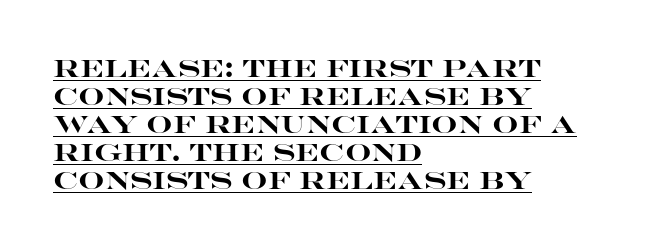
Set as a true bold cut, around the 700 mark. The typography opts for an upright posture over an oblique one. Tracking value appears to be zero — textbook default spacing. Alignment: flush left.
